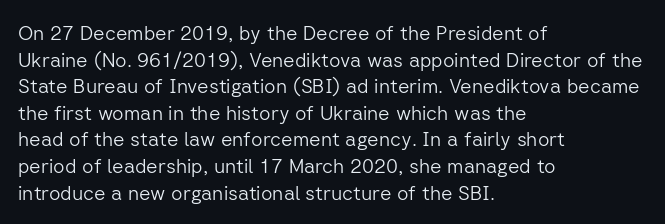
Does the copy run flush right? No — it runs flush left. The block of text has a typical density, with ordinary space between rows. This sample uses plain, unmodified letter spacing. The zone under the glyphs is completely vacant. A roman cut, with each character standing at attention. Stem width sits at or under what a default text font uses.
